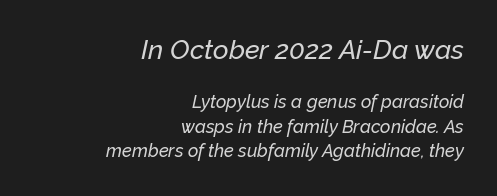
{"italic": "yes", "lean": "right", "slant_degrees": 12, "underline": "no", "align": "right", "line_spacing": "normal", "line_spacing_ratio": 1.36, "letter_spacing": "normal", "letter_spacing_em": 0.0, "larger_block": "first", "size_ratio": 1.5, "glyph_px": 27}
